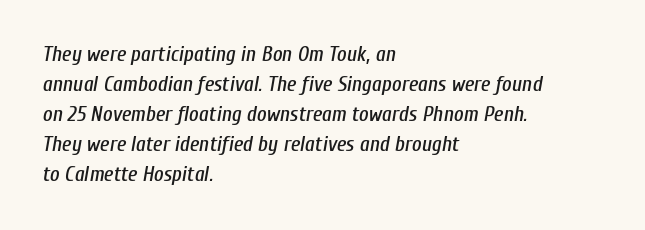
Q: Is the text italic (slanted)? A: Yes, it leans right by about 10 degrees.
Q: Is the text underlined? A: No.
Q: How is the paragraph aligned? A: Left-aligned.
Q: Is the spacing between letters normal or unusually wide? A: Normal.
Q: Is the spacing between lines tight, normal or loose? A: Normal.
